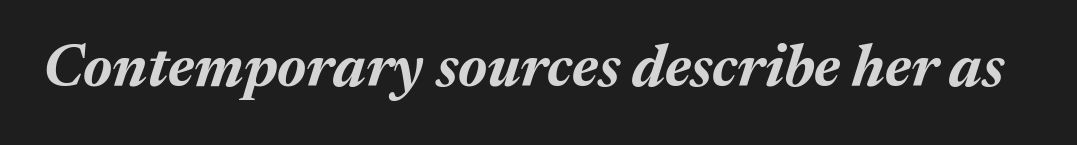
This sample has the flowing, uneven cadence of proportional lettering. Underlining? Definitely not there. The lettering tilts uniformly, giving the passage an italic look. This rendering leaves character spacing at its baseline value. The font is running at its bold setting.
